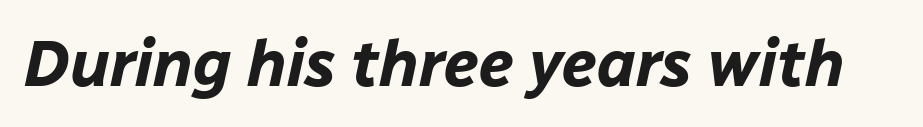
Q: Is the text bold? A: Yes.
Q: Is the text italic (slanted)? A: Yes, it leans right by about 12 degrees.
Q: Is the text underlined? A: No.
Q: Is the spacing between letters normal or unusually wide? A: Normal.
Q: Width (condensed, normal, or wide)? A: Normal.
Q: Stroke contrast? A: Low.
Q: x-height? A: Medium.
Q: Monospaced? A: No.
